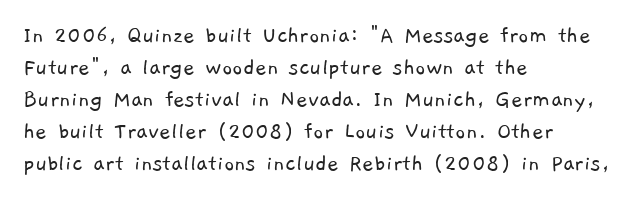
{"bold": "no", "underline": "no", "align": "left", "line_spacing": "normal", "line_spacing_ratio": 1.28, "letter_spacing": "normal", "letter_spacing_em": 0.0, "glyph_px": 25}
